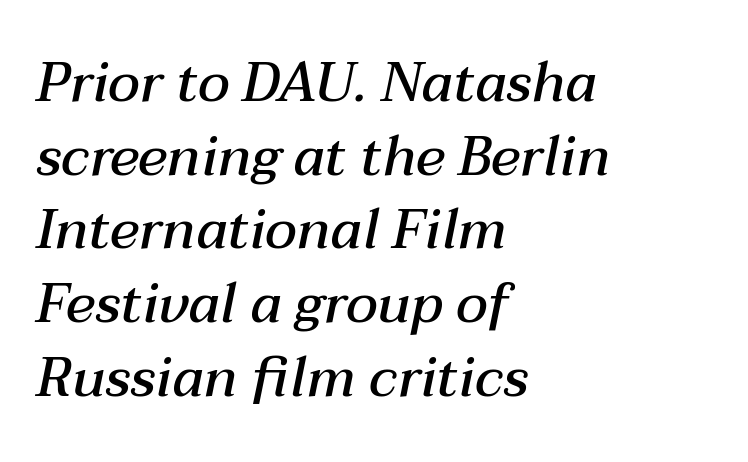
Q: Is the text bold? A: Semi-bold.
Q: Is the text italic (slanted)? A: Yes, it leans right by about 12 degrees.
Q: Is the text underlined? A: No.
Q: How is the paragraph aligned? A: Left-aligned.
Q: Is the spacing between letters normal or unusually wide? A: Normal.
Q: Is the spacing between lines tight, normal or loose? A: Normal.
Q: Width (condensed, normal, or wide)? A: Normal.
Q: Stroke contrast? A: Medium.
Q: x-height? A: Medium.
Q: Monospaced? A: No.
